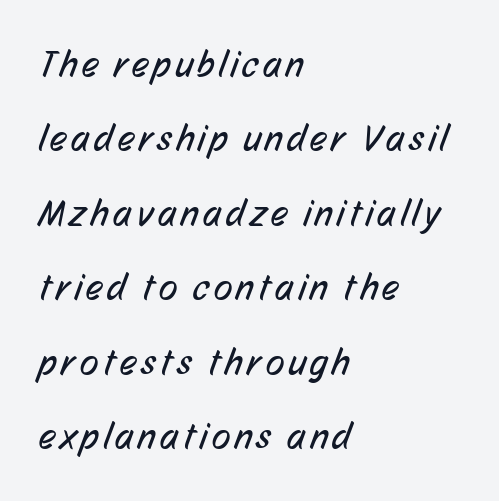
The image shows 38 px regular-weight, condensed sans-serif type; set left-aligned, loose line spacing (1.96x), not underlined; low stroke contrast and a medium x-height.
